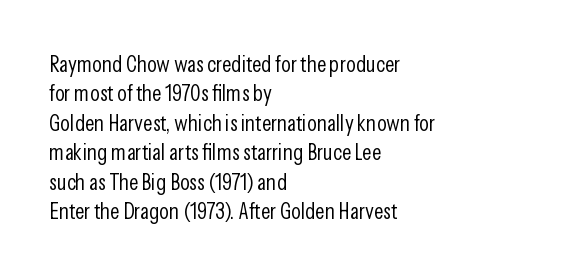
It's the straight-up-and-down kind of type. The face used here is rendered with its standard letterfit. The setting favours the left margin, as ordinary paragraphs usually do. This is not heavy type; no bold has been used. Interline gaps are of average width in this sample.
